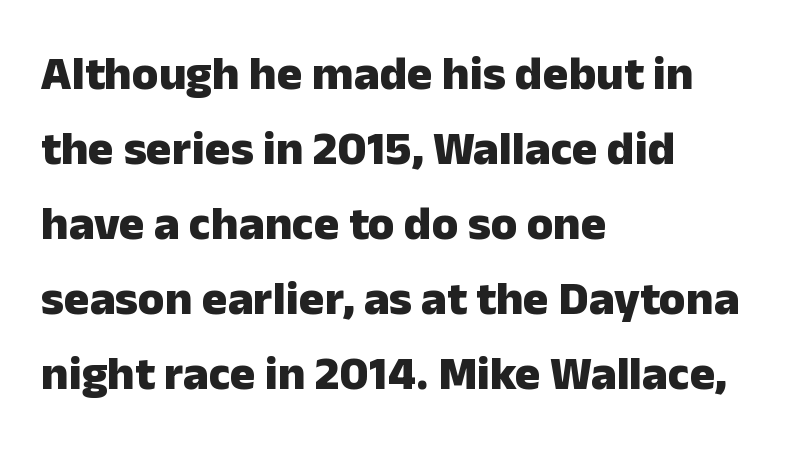
Q: Is the text bold? A: Yes.
Q: Is the text italic (slanted)? A: No, it is upright.
Q: Is the typeface a serif or a sans-serif typeface? A: Sans-serif.
Q: Is the text underlined? A: No.
Q: How is the paragraph aligned? A: Left-aligned.
Q: Is the spacing between letters normal or unusually wide? A: Normal.
Q: Is the spacing between lines tight, normal or loose? A: Normal.
Q: Width (condensed, normal, or wide)? A: Normal.
Q: Stroke contrast? A: Low.
Q: x-height? A: Medium.
Q: Monospaced? A: No.
